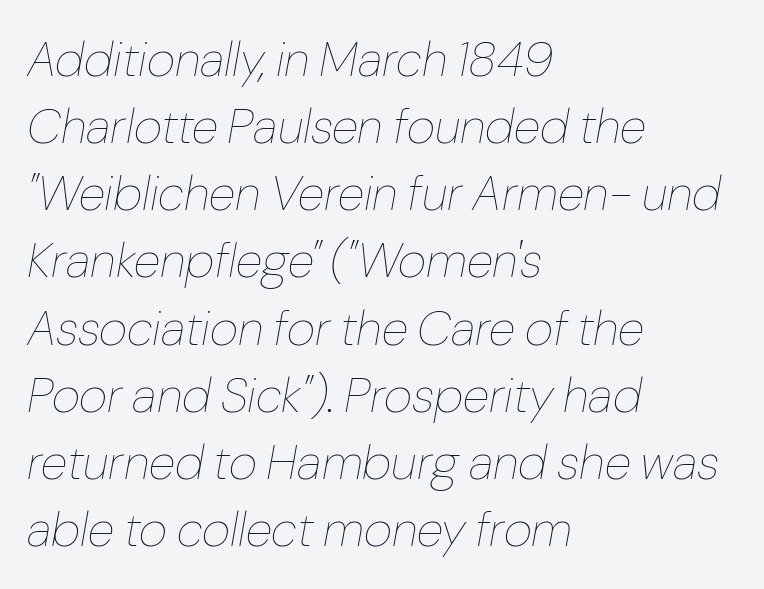
Q: Is the text bold? A: No.
Q: Is the text italic (slanted)? A: Yes, it leans right by about 10 degrees.
Q: Is the text underlined? A: No.
Q: How is the paragraph aligned? A: Left-aligned.
Q: Is the spacing between letters normal or unusually wide? A: Normal.
Q: Is the spacing between lines tight, normal or loose? A: Normal.
Q: Width (condensed, normal, or wide)? A: Normal.
Q: Stroke contrast? A: Low.
Q: x-height? A: Medium.
Q: Monospaced? A: No.
